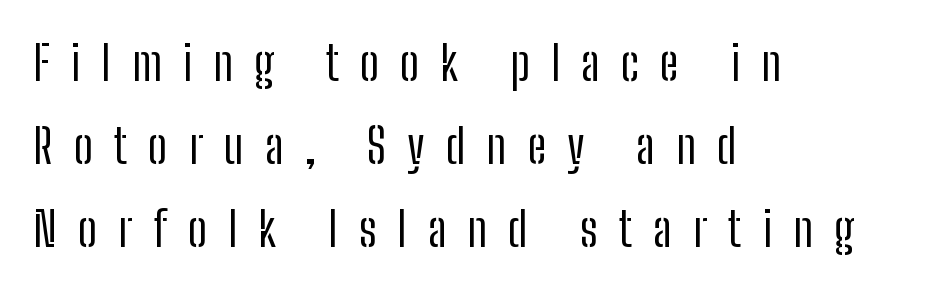
The image shows 48 px regular-weight, condensed sans-serif type, upright; set left-aligned, line spacing 1.73x, unusually wide letter spacing (+0.44 em), not underlined; low stroke contrast and a medium x-height.
